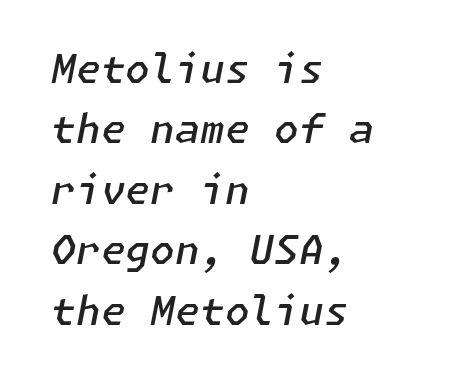
The image shows 40 px semibold type, italic (leaning right); set left-aligned, normal line spacing (1.51x), normal letter spacing, not underlined; low stroke contrast and a medium x-height.
